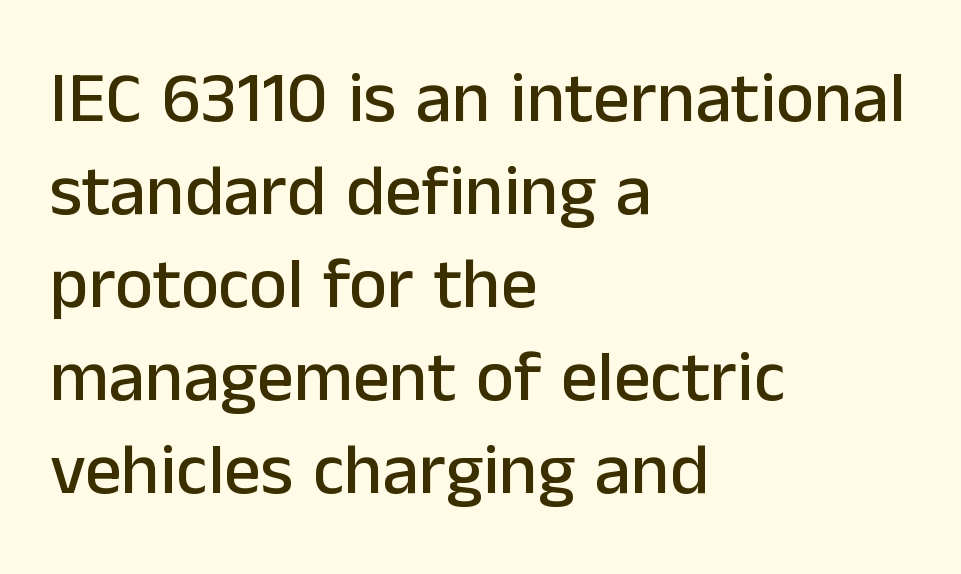
{"serif": "no", "italic": "no", "width": "normal", "stroke_contrast": "low", "x_height": "medium", "monospaced": "no", "underline": "no", "align": "left", "line_spacing": "normal", "line_spacing_ratio": 1.29, "letter_spacing": "normal", "letter_spacing_em": 0.0, "glyph_px": 72}
